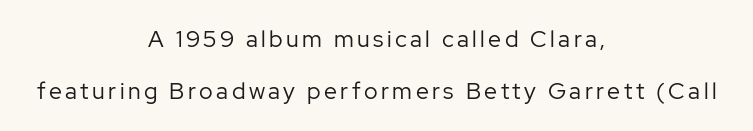
Q: Is the text bold? A: No.
Q: Is the text italic (slanted)? A: No, it is upright.
Q: Is the text underlined? A: No.
Q: How is the paragraph aligned? A: Centered.
Q: Is the spacing between lines tight, normal or loose? A: Loose.
